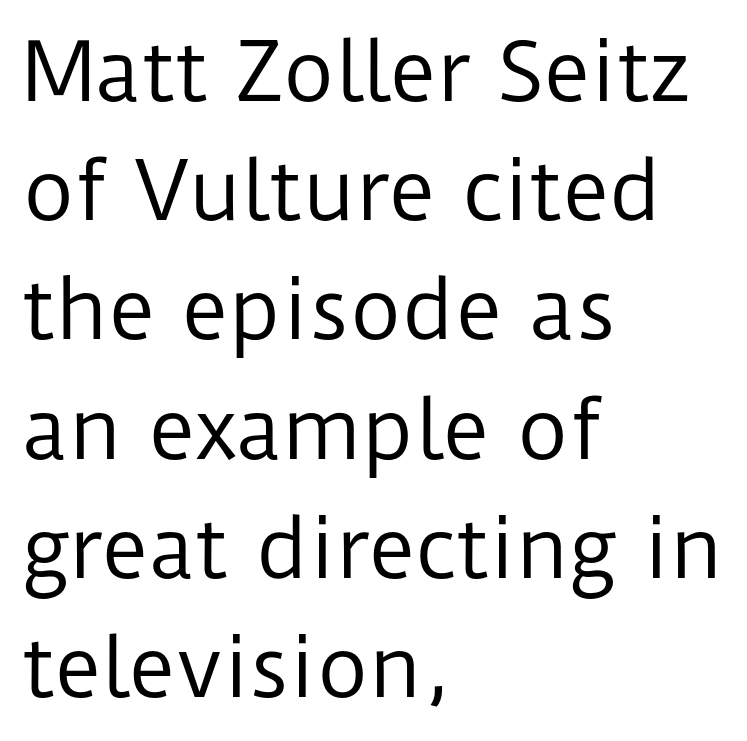
The image shows 80 px regular-weight sans-serif type, upright; set left-aligned, normal line spacing (1.49x), normal letter spacing, not underlined; low stroke contrast and a medium x-height.
